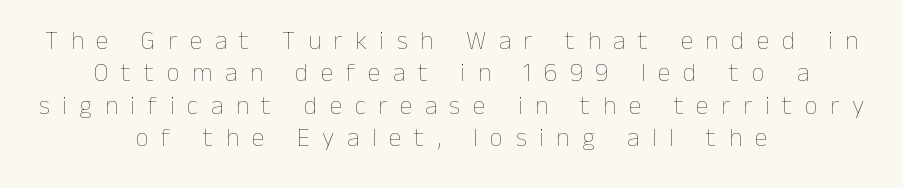
{"italic": "no", "bold": "no", "underline": "no", "align": "center", "line_spacing": "normal", "line_spacing_ratio": 1.25, "letter_spacing": "wide", "letter_spacing_em": 0.48, "glyph_px": 26}
